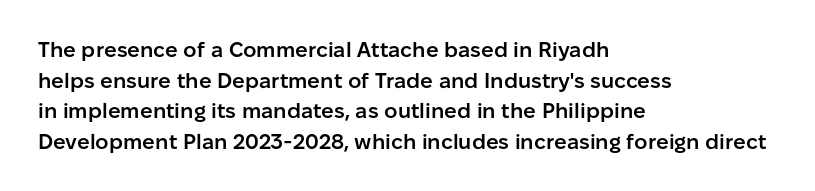
Look at the tracking — it's just the regular setting, nothing added. Normally led — the rows are evenly, conventionally spaced. The paragraph has a hard left edge and a soft right edge. Notice how the stems are strictly vertical — no italics here.
